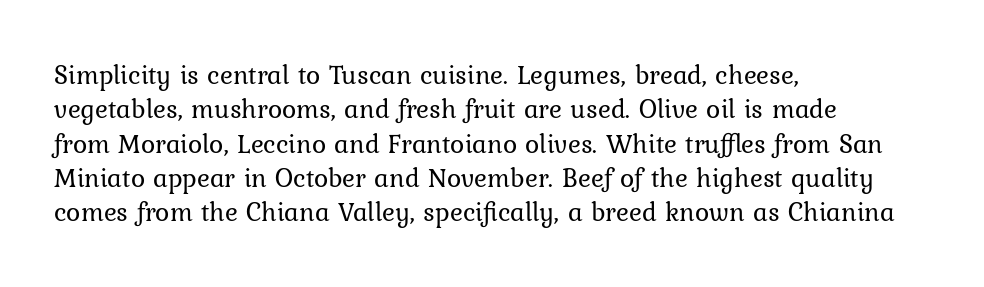
The letterforms sit at book weight or below. Honestly, the letter spacing is just normal — you wouldn't notice it. The type sits square on the baseline with zero lean. Unmarked baselines from the first word to the last. The text block is weighted toward the left margin, trailing off unevenly rightward. The designer left line spacing at the default.
